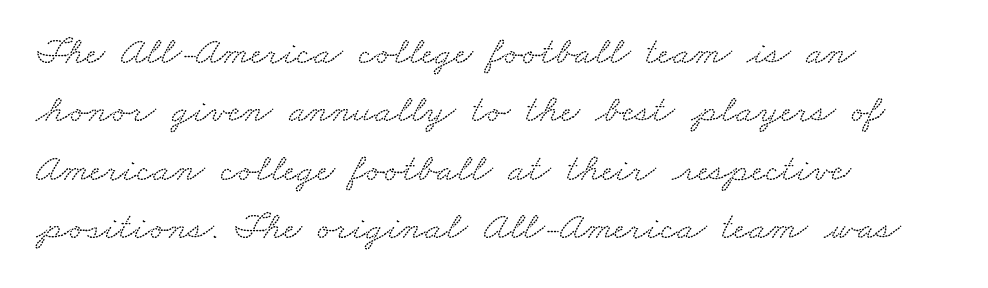
{"serif": "yes", "width": "wide", "stroke_contrast": "low", "x_height": "small", "monospaced": "no", "underline": "no", "align": "left", "line_spacing": "normal", "line_spacing_ratio": 1.46, "letter_spacing": "normal", "letter_spacing_em": 0.0, "glyph_px": 40}
